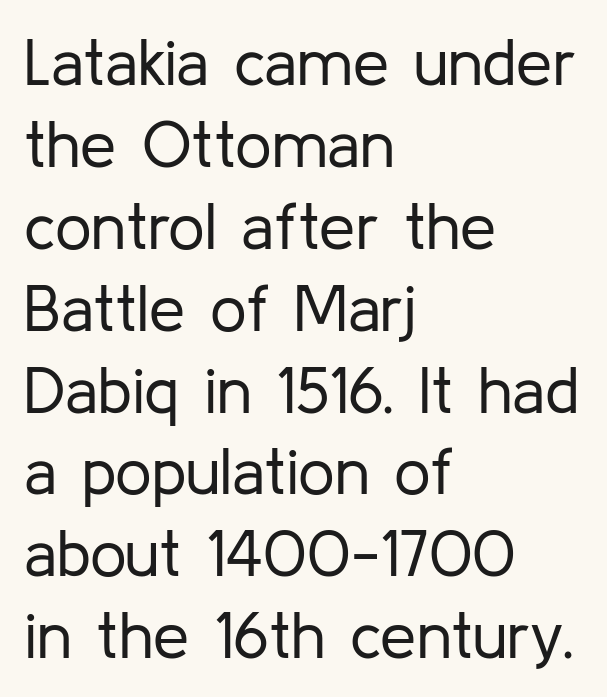
{"serif": "no", "italic": "no", "bold": "no", "weight": "regular", "width": "normal", "stroke_contrast": "low", "x_height": "medium", "monospaced": "no", "underline": "no", "align": "left", "line_spacing": "normal", "line_spacing_ratio": 1.26, "letter_spacing": "normal", "letter_spacing_em": 0.0, "glyph_px": 65}
